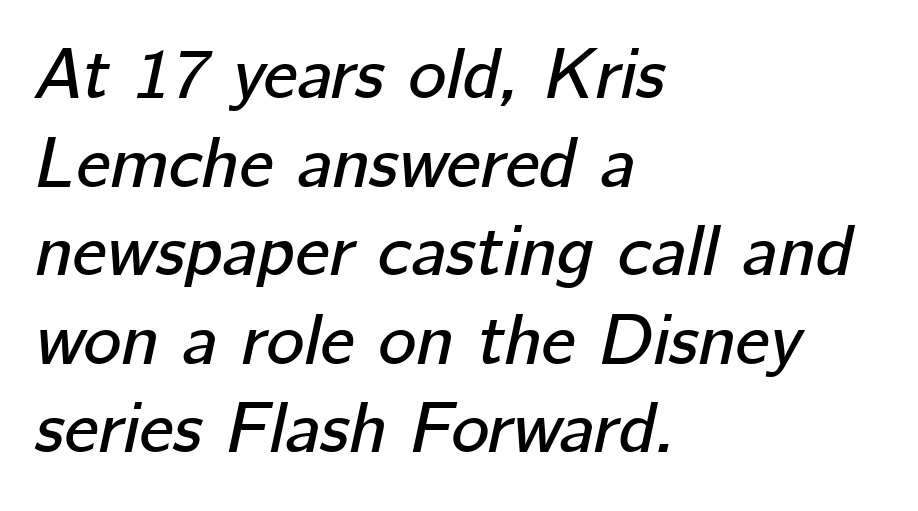
{"italic": "yes", "lean": "right", "slant_degrees": 12, "width": "normal", "stroke_contrast": "low", "x_height": "medium", "monospaced": "no", "underline": "no", "align": "left", "line_spacing_ratio": 1.23, "letter_spacing": "normal", "letter_spacing_em": 0.0, "glyph_px": 72}
